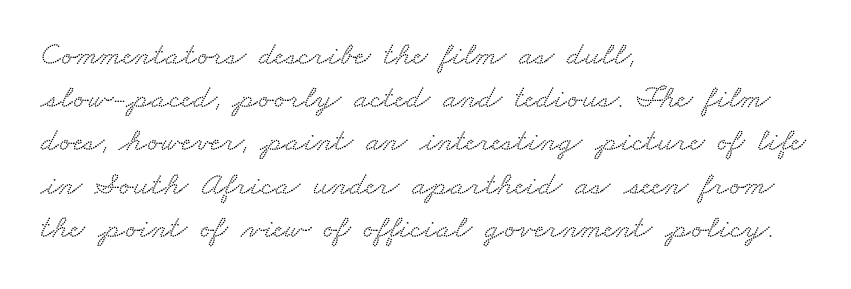
Q: Is the text underlined? A: No.
Q: How is the paragraph aligned? A: Left-aligned.
Q: Is the spacing between letters normal or unusually wide? A: Normal.
Q: Is the spacing between lines tight, normal or loose? A: Normal.
Q: Width (condensed, normal, or wide)? A: Wide.
Q: Stroke contrast? A: Low.
Q: x-height? A: Small.
Q: Monospaced? A: No.
